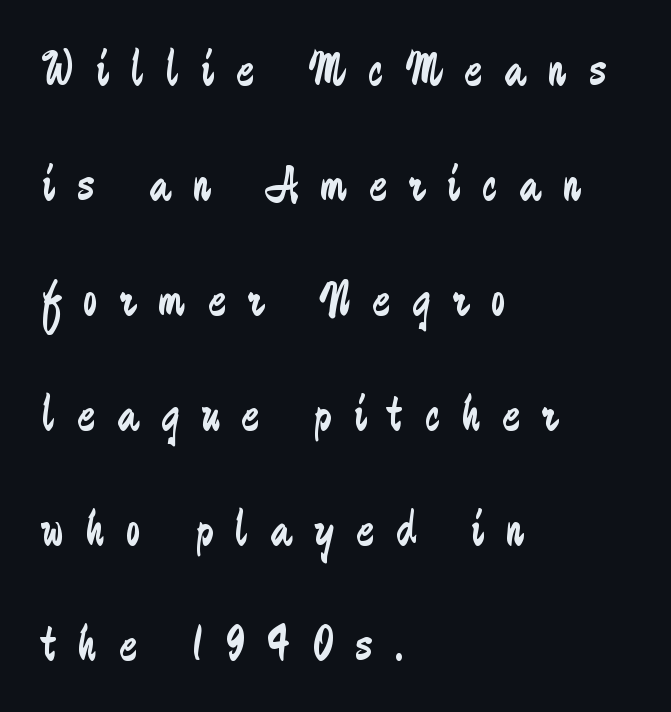
The image shows 52 px regular-weight, condensed sans-serif type; set left-aligned, loose line spacing (2.21x), unusually wide letter spacing (+0.43 em), not underlined; low stroke contrast and a medium x-height.
